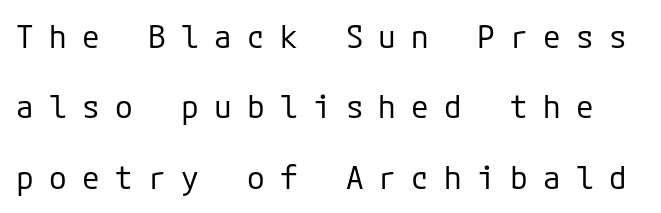
Q: Is the text bold? A: No.
Q: Is the text italic (slanted)? A: No, it is upright.
Q: Is the typeface a serif or a sans-serif typeface? A: Sans-serif.
Q: Is the text underlined? A: No.
Q: Is the spacing between letters normal or unusually wide? A: Unusually wide.
Q: Is the spacing between lines tight, normal or loose? A: Loose.
Q: Width (condensed, normal, or wide)? A: Normal.
Q: Stroke contrast? A: Low.
Q: x-height? A: Medium.
